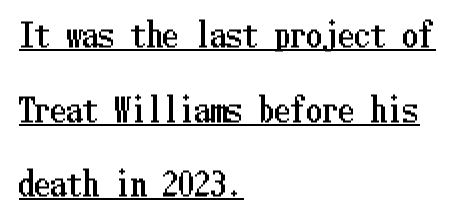
{"italic": "no", "width": "condensed", "stroke_contrast": "low", "x_height": "medium", "underline": "yes", "align": "left", "line_spacing": "loose", "line_spacing_ratio": 2.33, "letter_spacing": "normal", "letter_spacing_em": 0.0, "glyph_px": 32}
